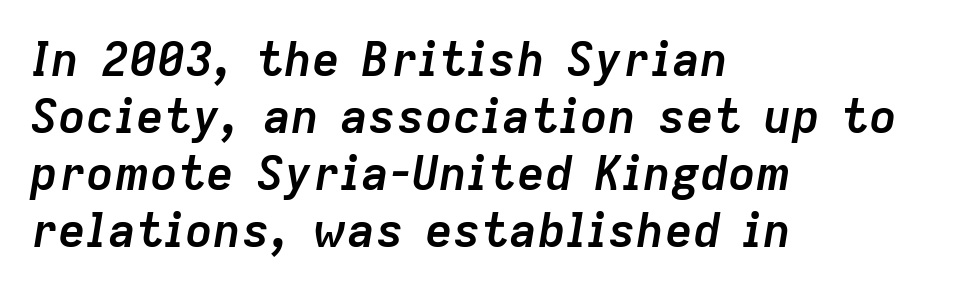
{"italic": "yes", "lean": "right", "slant_degrees": 9, "bold": "yes", "weight": "semibold", "width": "normal", "stroke_contrast": "low", "x_height": "medium", "monospaced": "no", "underline": "no", "align": "left", "line_spacing_ratio": 1.21, "letter_spacing": "normal", "letter_spacing_em": 0.0, "glyph_px": 47}
